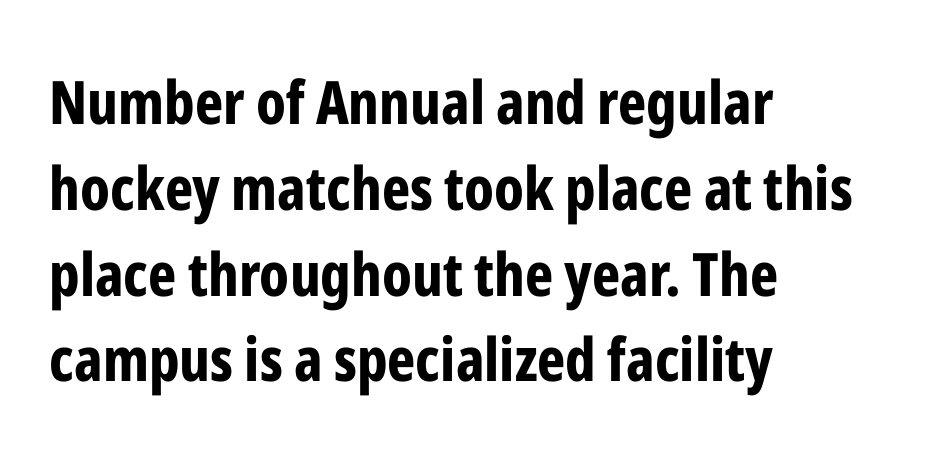
Q: Is the text bold? A: Yes.
Q: Is the text italic (slanted)? A: No, it is upright.
Q: Is the typeface a serif or a sans-serif typeface? A: Sans-serif.
Q: Is the text underlined? A: No.
Q: How is the paragraph aligned? A: Left-aligned.
Q: Is the spacing between letters normal or unusually wide? A: Normal.
Q: Is the spacing between lines tight, normal or loose? A: Normal.
Q: Width (condensed, normal, or wide)? A: Condensed.
Q: Stroke contrast? A: Low.
Q: x-height? A: Medium.
Q: Monospaced? A: No.
